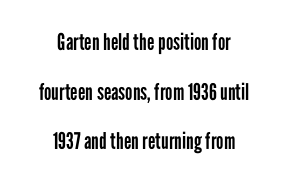
The image shows 23 px text type, upright; set centered, loose line spacing (2.16x), normal letter spacing, not underlined.
